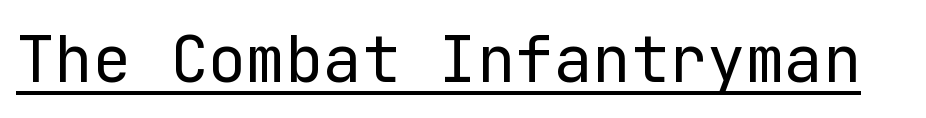
{"serif": "no", "italic": "no", "bold": "no", "weight": "regular", "width": "normal", "stroke_contrast": "low", "x_height": "medium", "underline": "yes", "letter_spacing": "normal", "letter_spacing_em": 0.0, "glyph_px": 64}
